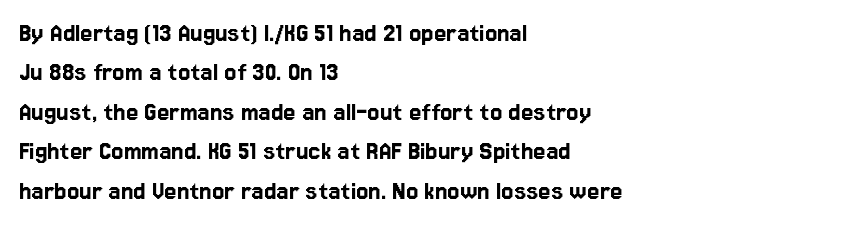
{"serif": "no", "italic": "no", "width": "normal", "stroke_contrast": "low", "x_height": "medium", "monospaced": "no", "underline": "no", "align": "left", "line_spacing": "normal", "line_spacing_ratio": 1.41, "letter_spacing": "normal", "letter_spacing_em": 0.0, "glyph_px": 28}
